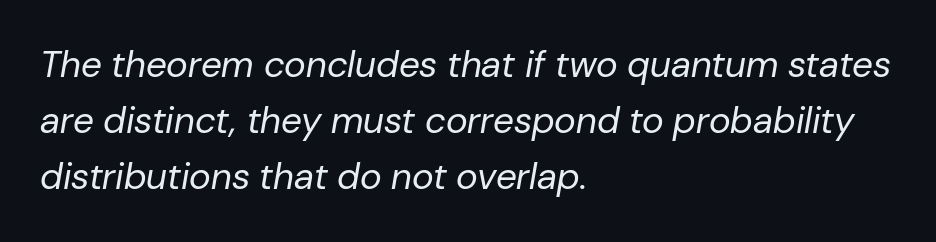
{"italic": "yes", "lean": "right", "slant_degrees": 10, "bold": "no", "weight": "regular", "width": "normal", "stroke_contrast": "low", "x_height": "medium", "monospaced": "no", "underline": "no", "align": "left", "line_spacing": "normal", "line_spacing_ratio": 1.52, "letter_spacing": "normal", "letter_spacing_em": 0.0, "glyph_px": 37}
